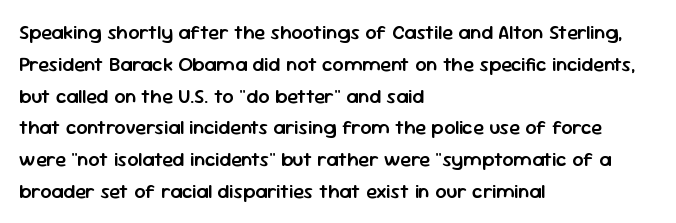
The image shows 20 px text type, upright; set left-aligned, normal line spacing (1.59x), normal letter spacing, not underlined.
